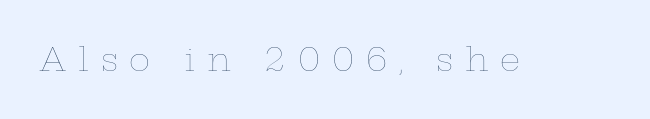
{"italic": "no", "bold": "no", "weight": "thin", "width": "wide", "stroke_contrast": "low", "x_height": "medium", "monospaced": "no", "underline": "no", "letter_spacing": "wide", "letter_spacing_em": 0.37, "glyph_px": 32}
